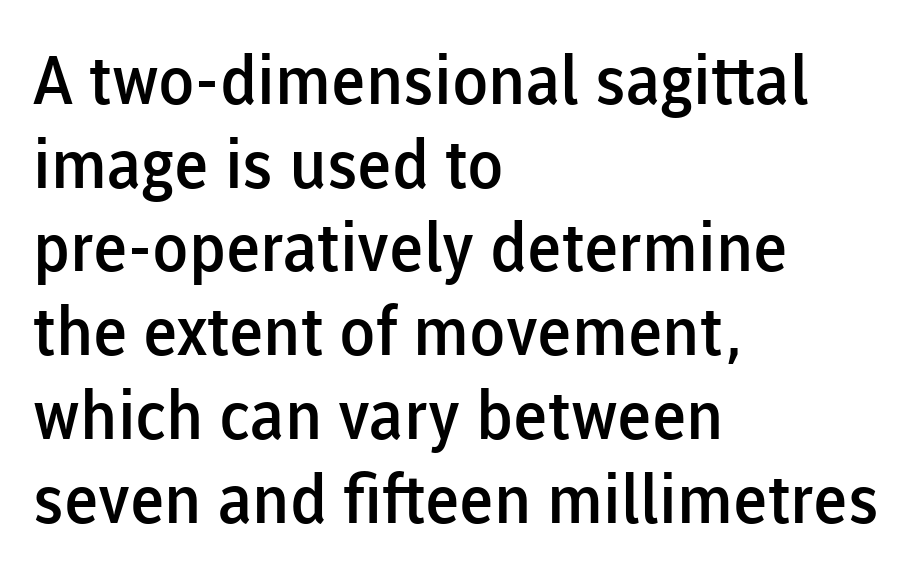
The image shows 67 px semibold sans-serif type, upright; set left-aligned, normal line spacing (1.25x), normal letter spacing, not underlined; low stroke contrast and a medium x-height.
